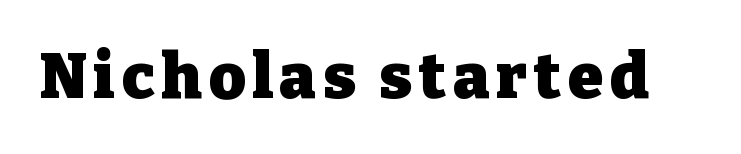
Q: Is the text bold? A: Yes.
Q: Is the text italic (slanted)? A: No, it is upright.
Q: Is the typeface a serif or a sans-serif typeface? A: Serif.
Q: Is the text underlined? A: No.
Q: Width (condensed, normal, or wide)? A: Normal.
Q: Stroke contrast? A: Low.
Q: x-height? A: Medium.
Q: Monospaced? A: No.
